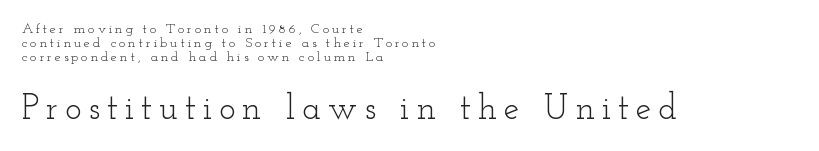
{"serif": "yes", "italic": "no", "bold": "no", "weight": "light", "width": "wide", "stroke_contrast": "low", "x_height": "small", "monospaced": "no", "underline": "no", "align": "left", "line_spacing": "tight", "line_spacing_ratio": 1.01, "letter_spacing": "wide", "letter_spacing_em": 0.2, "larger_block": "second", "size_ratio": 2.5, "glyph_px": 35}
